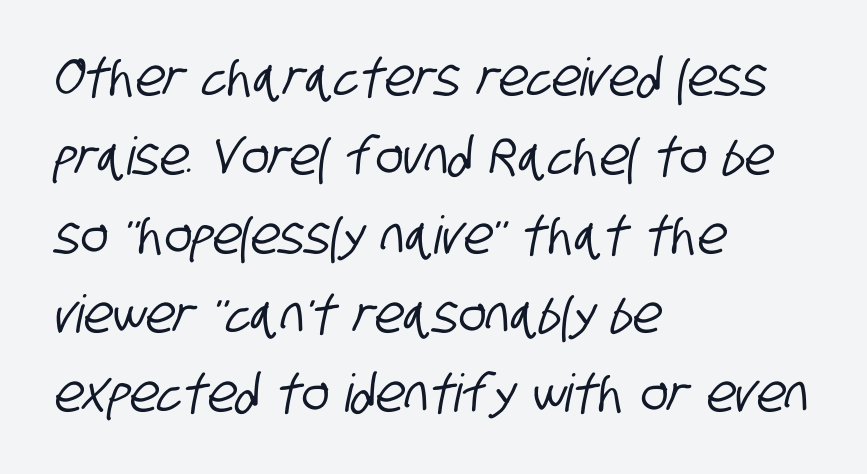
{"serif": "no", "width": "condensed", "stroke_contrast": "low", "x_height": "large", "monospaced": "no", "underline": "no", "align": "left", "line_spacing": "normal", "line_spacing_ratio": 1.52, "letter_spacing": "normal", "letter_spacing_em": 0.0, "glyph_px": 52}
